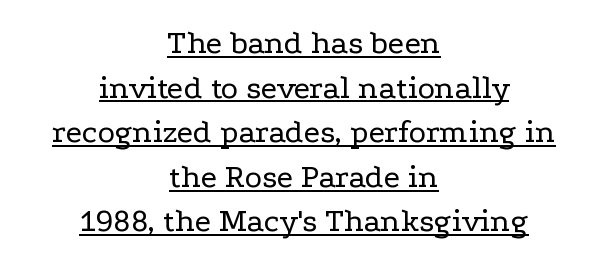
Q: Is the text bold? A: No.
Q: Is the text italic (slanted)? A: No, it is upright.
Q: Is the typeface a serif or a sans-serif typeface? A: Serif.
Q: Is the text underlined? A: Yes.
Q: How is the paragraph aligned? A: Centered.
Q: Is the spacing between letters normal or unusually wide? A: Normal.
Q: Is the spacing between lines tight, normal or loose? A: Normal.
Q: Width (condensed, normal, or wide)? A: Wide.
Q: Stroke contrast? A: Low.
Q: x-height? A: Medium.
Q: Monospaced? A: No.
